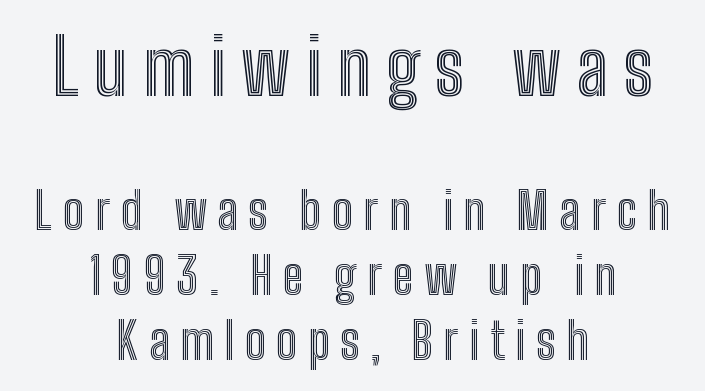
Looks like regular typesetting: each glyph gets only the width it needs. Tracking here is generous; glyphs stand well apart from one another. No word sits above an underline. The paragraph has two soft edges and a firm central axis. The emphasis by scale lands on block number one, above. How would I describe the line gaps? Plain and ordinary.
